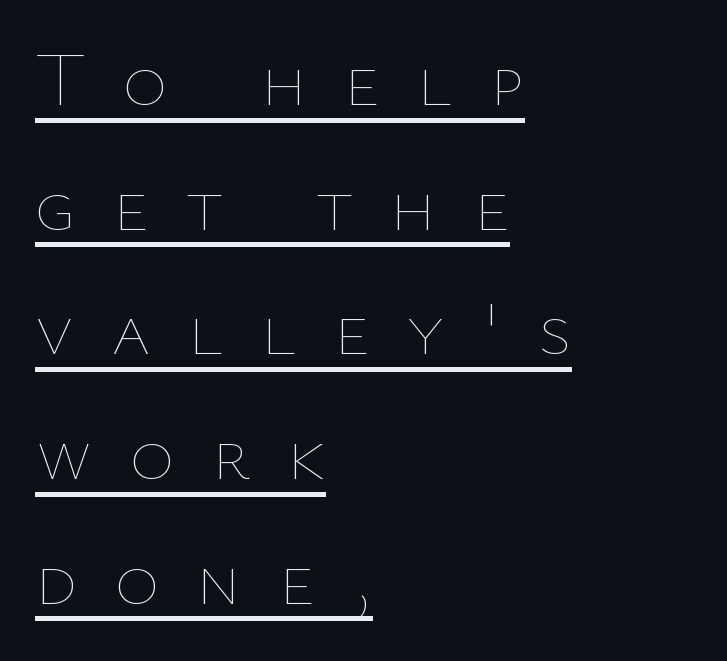
Character widths vary here, with narrow letters taking less room than wide ones. What decoration does the sample have? An underline. Does the lettering tilt? It doesn't — this is upright. Short note: letters widely spaced.
